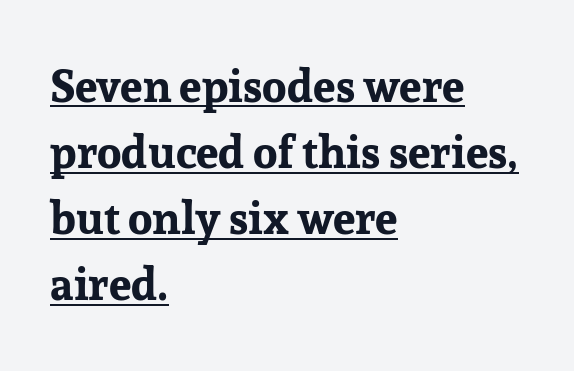
Spacing verdict: proportional, widths tailored to each character. The letters stand upright; this is a roman face. Vertical spacing — default. Look at the tracking — it's just the regular setting, nothing added. Does a line run under the words? Yes, clearly. Little horizontal feet cap the strokes, marking this as serif type.
